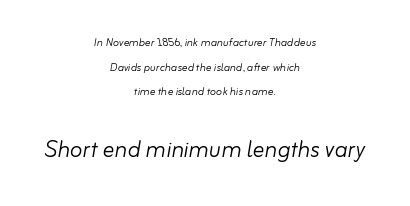
Casual observation: everything's sitting right in the middle. In terms of letterspacing, this is plain default setting. There's an unmistakable incline to the writing here. Rule under the text: the space is simply empty. You could not count columns in this text — the font is proportionally spaced. Vertical stems look standard width or narrower in stroke.
